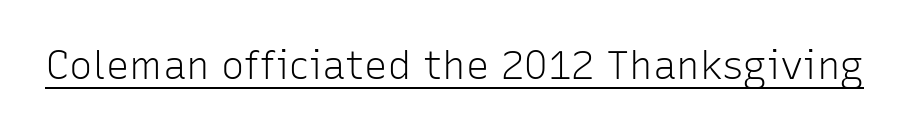
{"serif": "no", "italic": "no", "bold": "no", "weight": "light", "width": "normal", "stroke_contrast": "low", "x_height": "medium", "monospaced": "no", "underline": "yes", "letter_spacing": "normal", "letter_spacing_em": 0.0, "glyph_px": 39}
